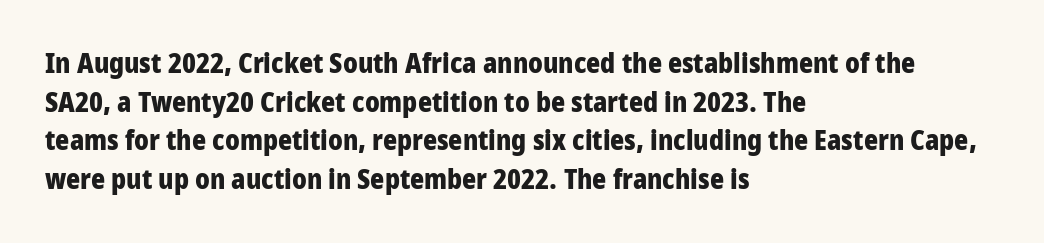
The glyphs are unaccompanied by any horizontal stroke below them. Alignment: flush left. Its strokes are broad and dark, the hallmark of bold type. Designer's note — italics off, roman on.
